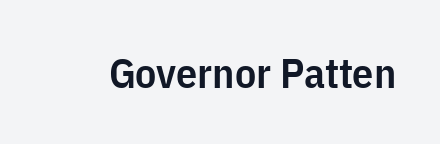
The image shows 42 px semibold, condensed sans-serif type, upright; set normal letter spacing, not underlined; low stroke contrast and a medium x-height.
